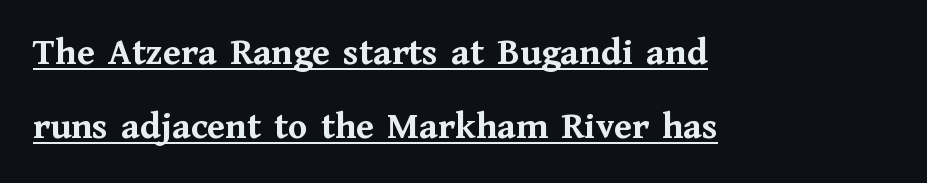
Q: Is the text bold? A: Yes.
Q: Is the text italic (slanted)? A: No, it is upright.
Q: Is the typeface a serif or a sans-serif typeface? A: Serif.
Q: Is the text underlined? A: Yes.
Q: How is the paragraph aligned? A: Left-aligned.
Q: Is the spacing between letters normal or unusually wide? A: Normal.
Q: Is the spacing between lines tight, normal or loose? A: Loose.
Q: Width (condensed, normal, or wide)? A: Normal.
Q: Stroke contrast? A: Medium.
Q: x-height? A: Medium.
Q: Monospaced? A: No.
